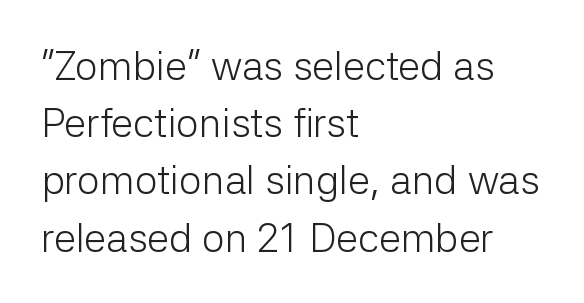
Q: Is the text bold? A: No.
Q: Is the text italic (slanted)? A: No, it is upright.
Q: Is the typeface a serif or a sans-serif typeface? A: Sans-serif.
Q: Is the text underlined? A: No.
Q: How is the paragraph aligned? A: Left-aligned.
Q: Is the spacing between letters normal or unusually wide? A: Normal.
Q: Is the spacing between lines tight, normal or loose? A: Normal.
Q: Width (condensed, normal, or wide)? A: Normal.
Q: Stroke contrast? A: Low.
Q: x-height? A: Medium.
Q: Monospaced? A: No.
